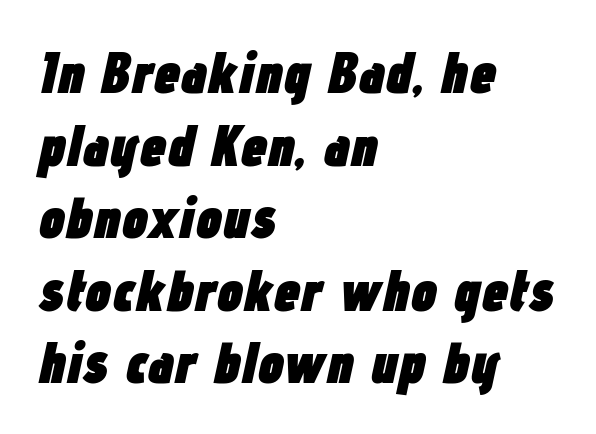
Thick stems and heavy bowls — unmistakably bold. Descenders hang freely into open space. Tracking value appears to be zero — textbook default spacing. The passage shown is typed in a proportional face where columns would drift. Reading down the block, your eye returns to a fixed left position each line. Looking at the ascenders, they clearly lean.
